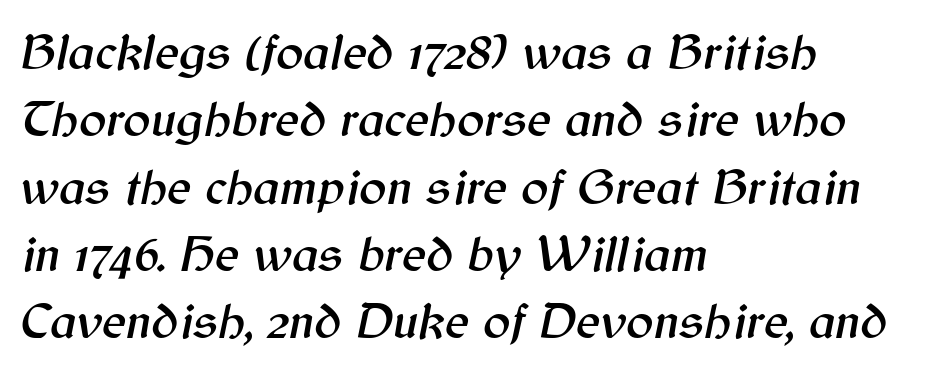
{"italic": "yes", "lean": "right", "slant_degrees": 12, "width": "normal", "stroke_contrast": "medium", "x_height": "medium", "monospaced": "no", "underline": "no", "align": "left", "line_spacing": "normal", "line_spacing_ratio": 1.32, "letter_spacing": "normal", "letter_spacing_em": 0.0, "glyph_px": 51}
